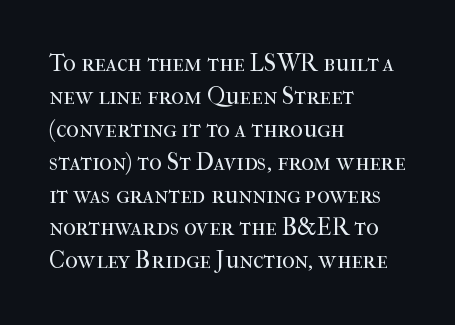
Q: Is the text bold? A: No.
Q: Is the text italic (slanted)? A: No, it is upright.
Q: Is the text underlined? A: No.
Q: How is the paragraph aligned? A: Left-aligned.
Q: Is the spacing between letters normal or unusually wide? A: Normal.
Q: Is the spacing between lines tight, normal or loose? A: Normal.
